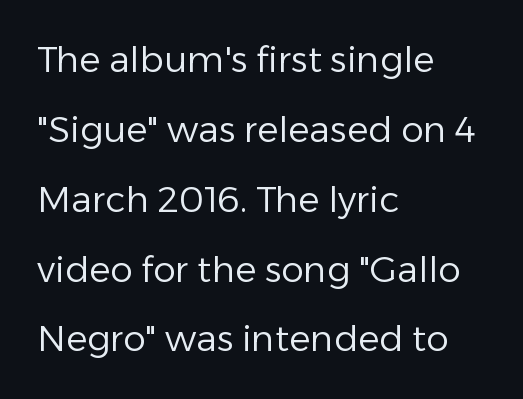
Q: Is the text bold? A: No.
Q: Is the text italic (slanted)? A: No, it is upright.
Q: Is the typeface a serif or a sans-serif typeface? A: Sans-serif.
Q: Is the text underlined? A: No.
Q: How is the paragraph aligned? A: Left-aligned.
Q: Is the spacing between letters normal or unusually wide? A: Normal.
Q: Is the spacing between lines tight, normal or loose? A: Loose.
Q: Width (condensed, normal, or wide)? A: Normal.
Q: Stroke contrast? A: Low.
Q: x-height? A: Medium.
Q: Monospaced? A: No.
